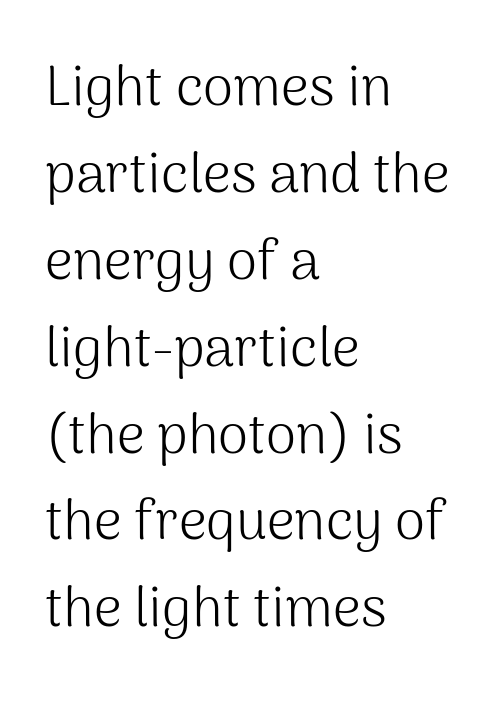
{"serif": "no", "italic": "no", "bold": "no", "weight": "light", "width": "normal", "stroke_contrast": "medium", "x_height": "medium", "monospaced": "no", "underline": "no", "align": "left", "line_spacing": "normal", "line_spacing_ratio": 1.58, "letter_spacing": "normal", "letter_spacing_em": 0.0, "glyph_px": 55}
